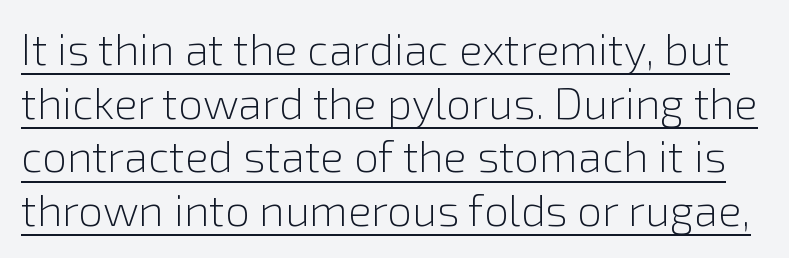
The face looks like a standard text weight, possibly lighter. Does extra space separate the letters? No, they use regular spacing. Each letter's strokes conclude bluntly, with no projecting serifs. Compared with undecorated copy, this sample adds a rule below the words. A roman cut, with each character standing at attention.
